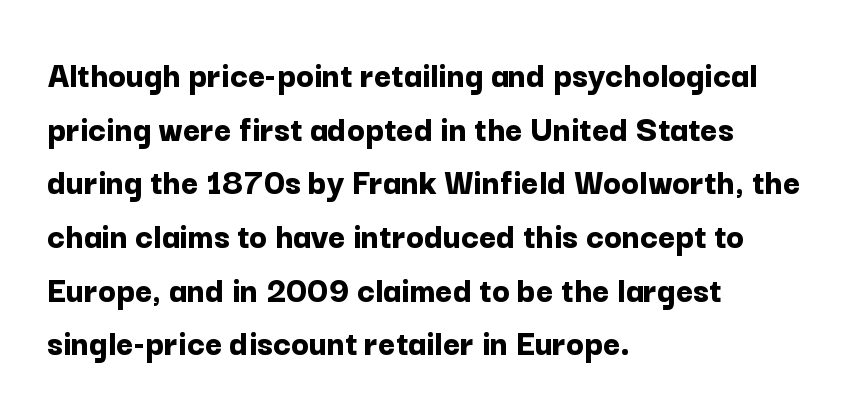
Q: Is the text bold? A: Yes.
Q: Is the text italic (slanted)? A: No, it is upright.
Q: Is the typeface a serif or a sans-serif typeface? A: Sans-serif.
Q: Is the text underlined? A: No.
Q: How is the paragraph aligned? A: Left-aligned.
Q: Is the spacing between letters normal or unusually wide? A: Normal.
Q: Is the spacing between lines tight, normal or loose? A: Normal.
Q: Width (condensed, normal, or wide)? A: Normal.
Q: Stroke contrast? A: Low.
Q: x-height? A: Medium.
Q: Monospaced? A: No.
